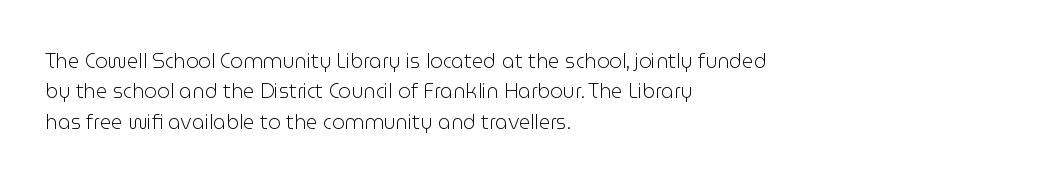
Q: Is the text bold? A: No.
Q: Is the text italic (slanted)? A: No, it is upright.
Q: Is the text underlined? A: No.
Q: How is the paragraph aligned? A: Left-aligned.
Q: Is the spacing between letters normal or unusually wide? A: Normal.
Q: Is the spacing between lines tight, normal or loose? A: Normal.
